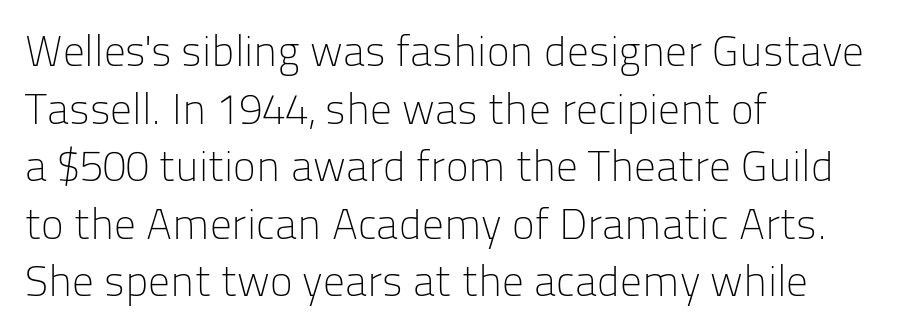
{"serif": "no", "italic": "no", "bold": "no", "weight": "light", "width": "normal", "stroke_contrast": "low", "x_height": "medium", "monospaced": "no", "underline": "no", "align": "left", "line_spacing": "normal", "line_spacing_ratio": 1.34, "letter_spacing": "normal", "letter_spacing_em": 0.0, "glyph_px": 43}
